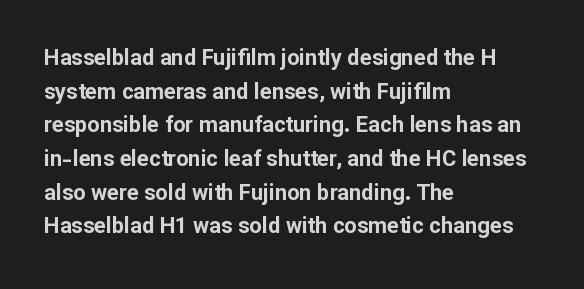
{"italic": "no", "bold": "yes", "underline": "no", "align": "left", "line_spacing": "normal", "line_spacing_ratio": 1.53, "letter_spacing": "normal", "letter_spacing_em": 0.0, "glyph_px": 22}
